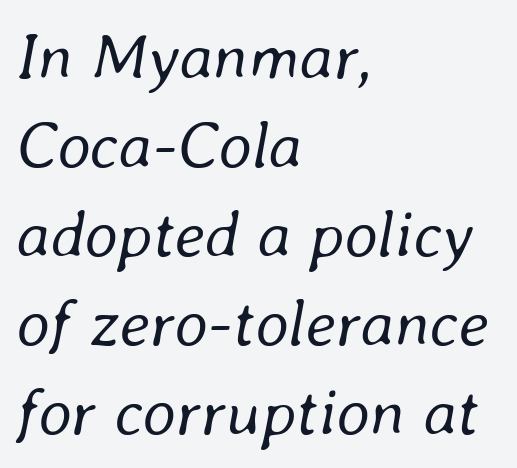
{"italic": "yes", "lean": "right", "slant_degrees": 8, "bold": "no", "weight": "regular", "width": "normal", "stroke_contrast": "low", "x_height": "medium", "monospaced": "no", "underline": "no", "align": "left", "line_spacing": "normal", "line_spacing_ratio": 1.35, "letter_spacing": "normal", "letter_spacing_em": 0.0, "glyph_px": 66}
